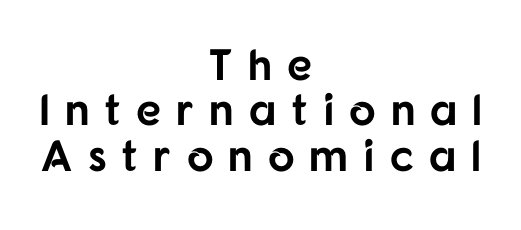
What kind of face is this? One without serifs — a sans. Spacing between characters has been opened up far beyond the box default. Do the characters align in a grid? No, the font is proportional. Anything drawn beneath the words? Only blank space.
